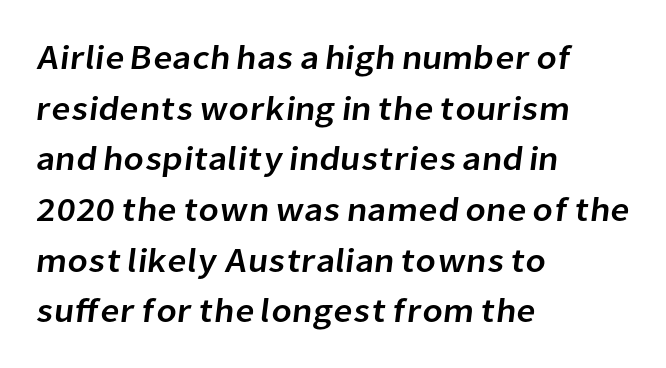
The image shows 34 px sans-serif type; set left-aligned, normal line spacing (1.49x), normal letter spacing, not underlined; low stroke contrast and a medium x-height.
